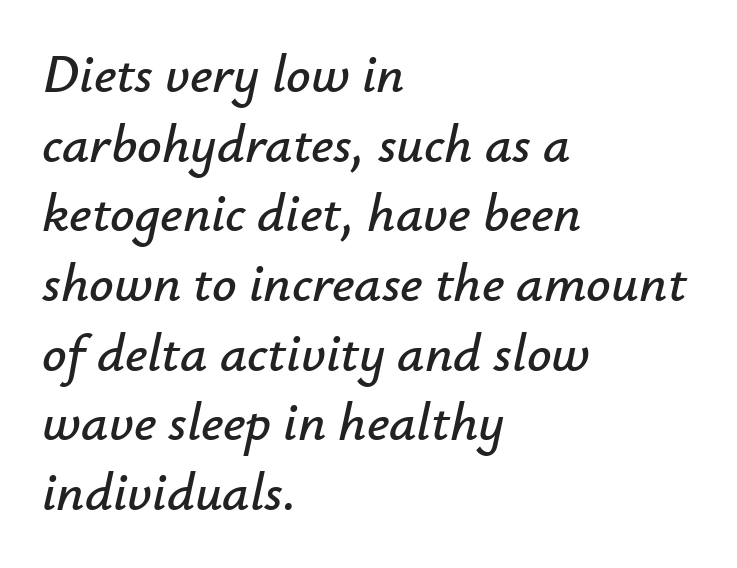
Q: Is the text italic (slanted)? A: Yes, it leans right by about 12 degrees.
Q: Is the text underlined? A: No.
Q: How is the paragraph aligned? A: Left-aligned.
Q: Is the spacing between letters normal or unusually wide? A: Normal.
Q: Is the spacing between lines tight, normal or loose? A: Normal.
Q: Width (condensed, normal, or wide)? A: Normal.
Q: Stroke contrast? A: Low.
Q: x-height? A: Small.
Q: Monospaced? A: No.
